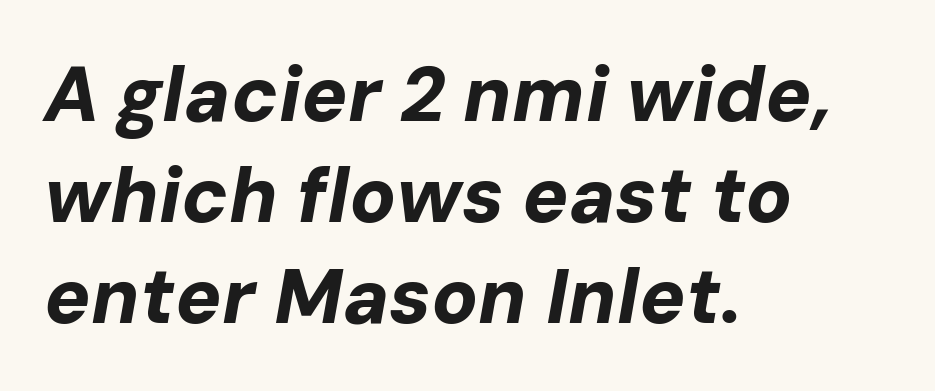
The rendering uses a bold face; every stroke is thick and dark. Notice how the stems are inclined rather than vertical — that's the hallmark of italics. This sample keeps an unexceptional amount of space between lines. The compositor pushed each line to the left boundary.
